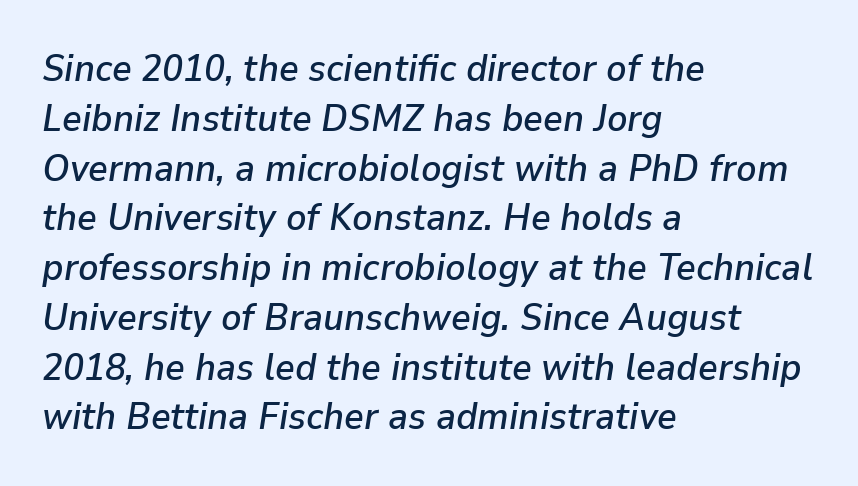
Observe the lean: these are italic letterforms. The rag falls on the right side of this text block. The tracking reads as untouched default to a designer's eye. The rendering uses natural spacing where letterforms have individual widths. Type without underlining. What's the leading like? Ordinary, nothing unusual.
